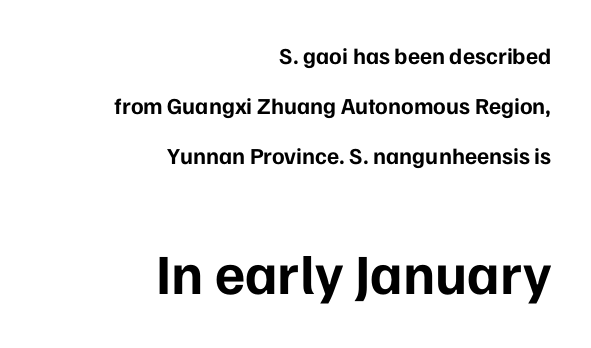
The image shows 57 px bold sans-serif type, upright; set right-aligned, loose line spacing (2.17x), normal letter spacing, not underlined; the second (bottom) block is 2.48x larger; low stroke contrast and a medium x-height.
